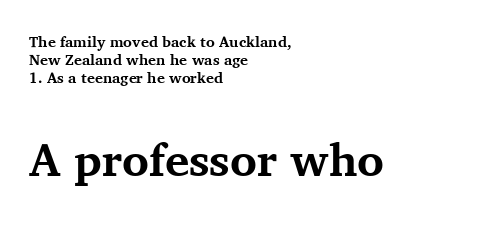
{"serif": "yes", "italic": "no", "bold": "yes", "weight": "bold", "width": "normal", "stroke_contrast": "medium", "x_height": "medium", "monospaced": "no", "underline": "no", "align": "left", "line_spacing_ratio": 1.2, "letter_spacing": "normal", "letter_spacing_em": 0.0, "larger_block": "second", "size_ratio": 3.07, "glyph_px": 46}
